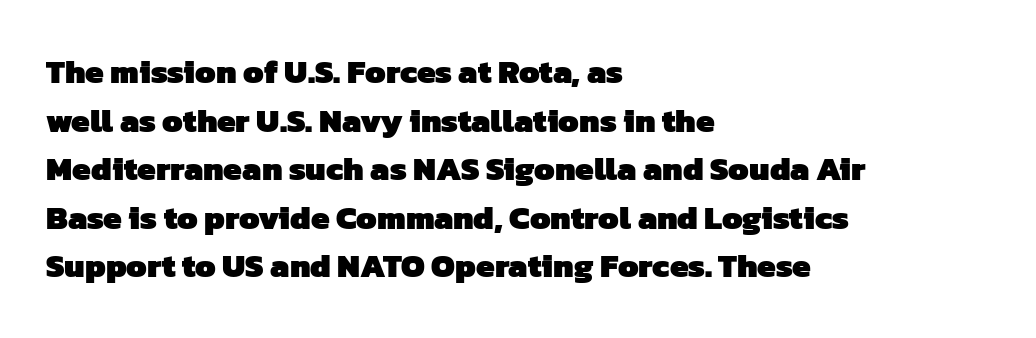
The setting favours the left margin, as ordinary paragraphs usually do. I'd call this a sans setting — the letters go barefoot. Descenders are the only things crossing below the line. Strokes here are thick enough to call this a true bold.
